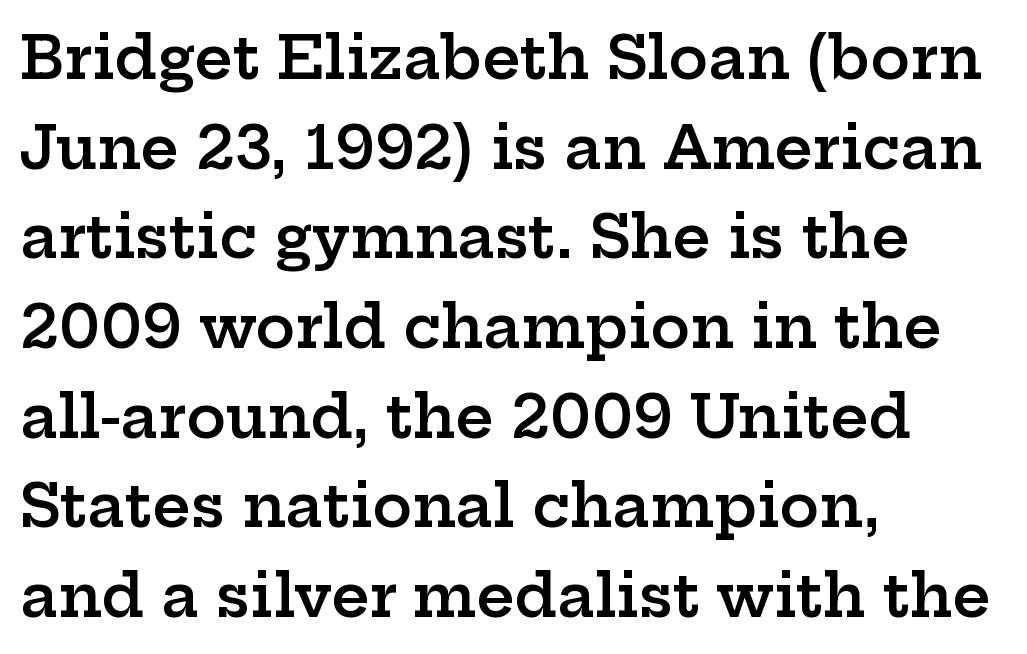
Q: Is the text bold? A: Semi-bold.
Q: Is the text italic (slanted)? A: No, it is upright.
Q: Is the typeface a serif or a sans-serif typeface? A: Serif.
Q: Is the text underlined? A: No.
Q: How is the paragraph aligned? A: Left-aligned.
Q: Is the spacing between letters normal or unusually wide? A: Normal.
Q: Is the spacing between lines tight, normal or loose? A: Normal.
Q: Width (condensed, normal, or wide)? A: Wide.
Q: Stroke contrast? A: Low.
Q: x-height? A: Medium.
Q: Monospaced? A: No.
